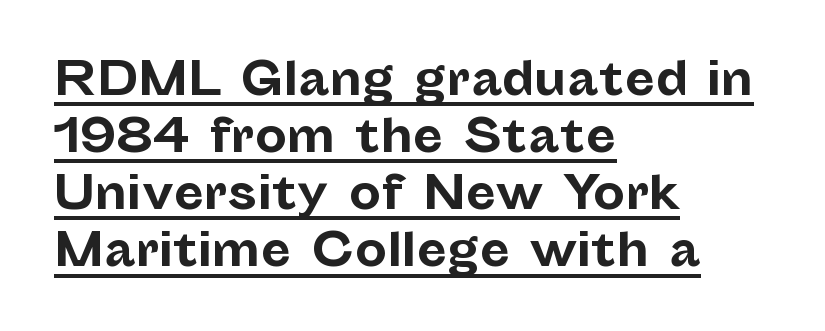
The image shows 45 px bold sans-serif type, upright; set left-aligned, normal line spacing (1.27x), normal letter spacing, underlined; low stroke contrast and a medium x-height.
